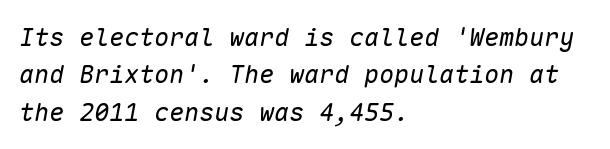
Q: Is the text bold? A: No.
Q: Is the text italic (slanted)? A: Yes, it leans right by about 10 degrees.
Q: Is the text underlined? A: No.
Q: How is the paragraph aligned? A: Left-aligned.
Q: Is the spacing between letters normal or unusually wide? A: Normal.
Q: Is the spacing between lines tight, normal or loose? A: Normal.
